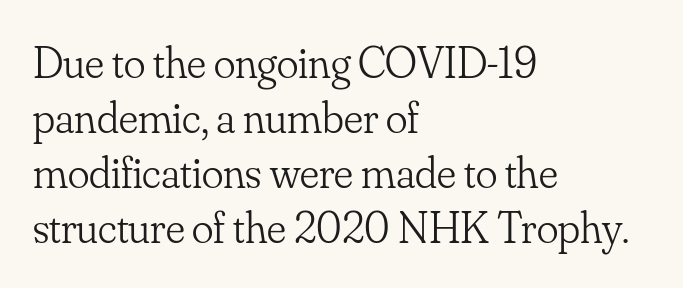
{"serif": "yes", "italic": "no", "bold": "no", "weight": "light", "width": "normal", "stroke_contrast": "low", "x_height": "small", "monospaced": "no", "underline": "no", "align": "left", "line_spacing_ratio": 1.22, "letter_spacing": "normal", "letter_spacing_em": 0.0, "glyph_px": 45}
